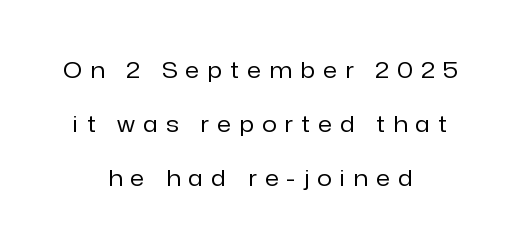
{"italic": "no", "bold": "no", "underline": "no", "align": "center", "line_spacing": "loose", "line_spacing_ratio": 2.35, "letter_spacing": "wide", "letter_spacing_em": 0.36, "glyph_px": 23}
